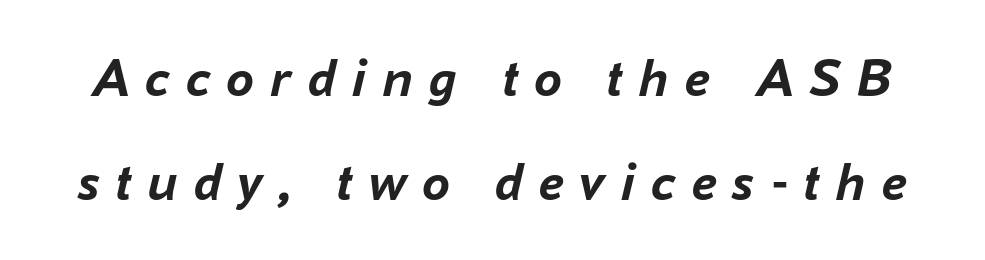
Q: Is the text bold? A: Yes.
Q: Is the text italic (slanted)? A: Yes, it leans right by about 16 degrees.
Q: Is the text underlined? A: No.
Q: Is the spacing between letters normal or unusually wide? A: Unusually wide.
Q: Width (condensed, normal, or wide)? A: Normal.
Q: Stroke contrast? A: Low.
Q: x-height? A: Medium.
Q: Monospaced? A: No.
